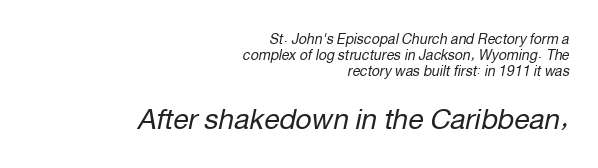
{"italic": "yes", "lean": "right", "slant_degrees": 12, "bold": "no", "weight": "regular", "width": "normal", "stroke_contrast": "low", "x_height": "medium", "monospaced": "no", "underline": "no", "align": "right", "line_spacing": "tight", "line_spacing_ratio": 1.13, "letter_spacing": "normal", "letter_spacing_em": 0.0, "larger_block": "second", "size_ratio": 2.0, "glyph_px": 28}
